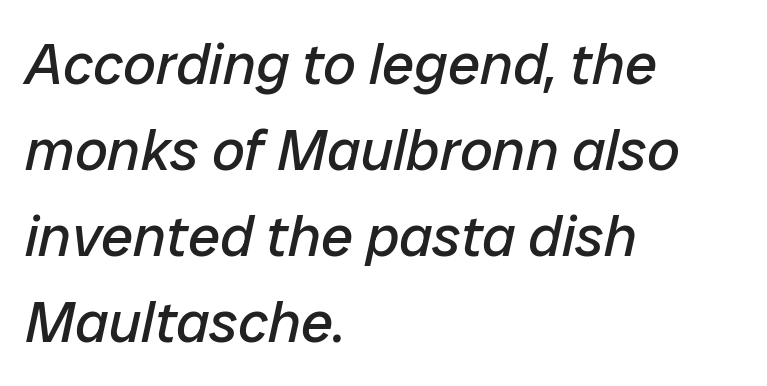
Observe the lean: these are italic letterforms. A typesetter would call this proportional, since set widths differ per character. Baseline-to-baseline distance is the conventional proportion of letter height. The font sits on the lighter half of the weight spectrum, regular included. Students, note that the glyphs here touch the page at normal intervals.
